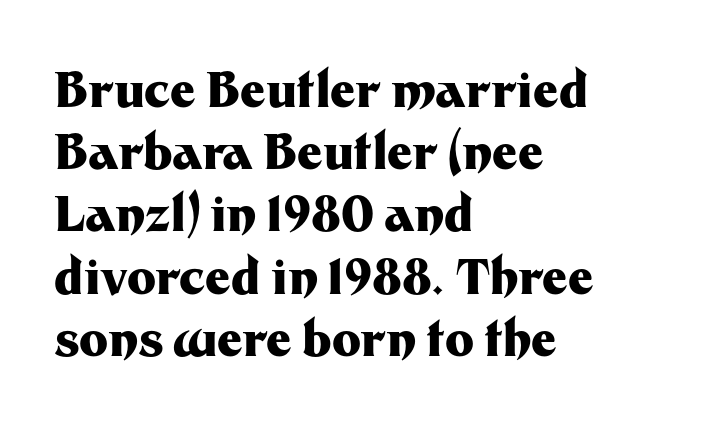
The passage shown is typed in a proportional face where columns would drift. Typesetter's note: full bold, strokes at maximum text heaviness. No word sits above an underline. This sample uses an upright cut, with every glyph sitting square on the baseline.
